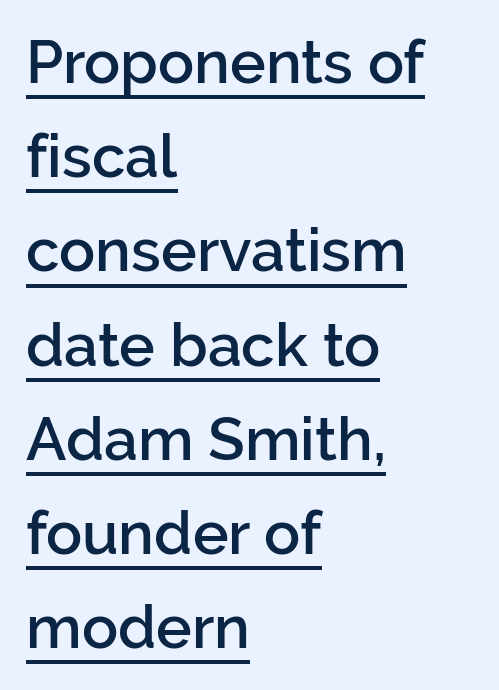
The image shows 60 px semibold sans-serif type, upright; set left-aligned, normal line spacing (1.57x), normal letter spacing, underlined; low stroke contrast and a medium x-height.
